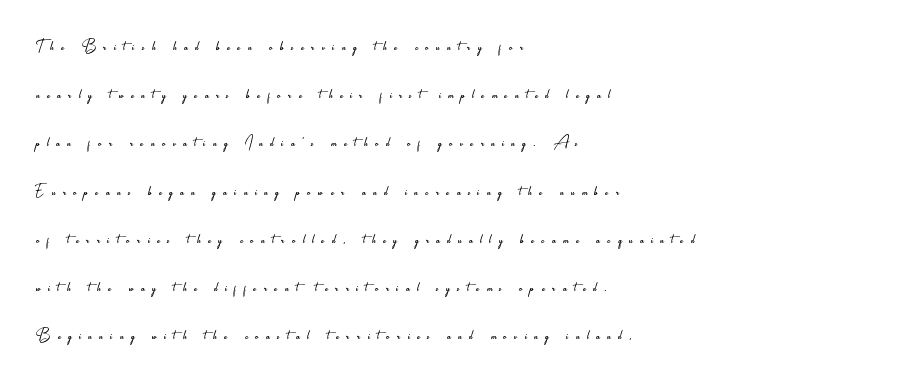
{"bold": "no", "underline": "no", "align": "left", "line_spacing": "loose", "line_spacing_ratio": 2.41, "letter_spacing": "wide", "letter_spacing_em": 0.38, "glyph_px": 20}
